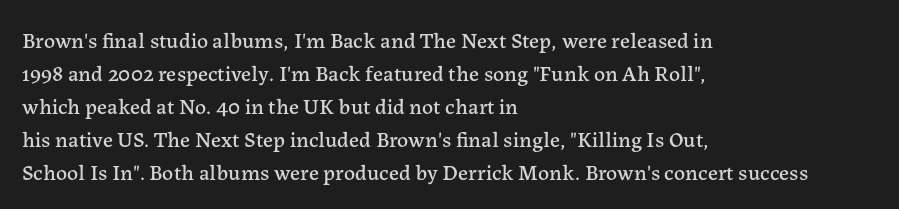
Q: Is the text italic (slanted)? A: No, it is upright.
Q: Is the text underlined? A: No.
Q: How is the paragraph aligned? A: Left-aligned.
Q: Is the spacing between letters normal or unusually wide? A: Normal.
Q: Is the spacing between lines tight, normal or loose? A: Normal.
